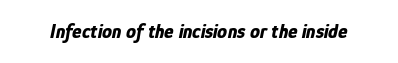
{"italic": "yes", "lean": "right", "slant_degrees": 12, "bold": "yes", "underline": "no", "letter_spacing": "normal", "letter_spacing_em": 0.0, "glyph_px": 20}
